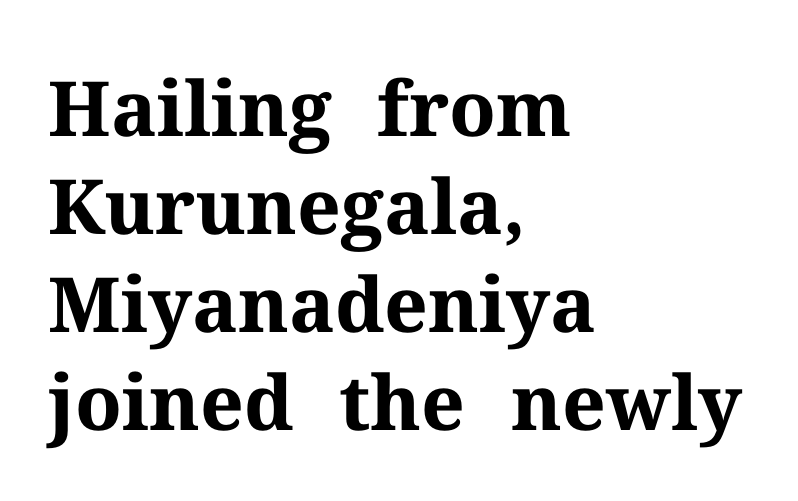
The image shows 76 px bold serif type, upright; set left-aligned, normal line spacing (1.29x), normal letter spacing, not underlined; medium stroke contrast and a medium x-height.
